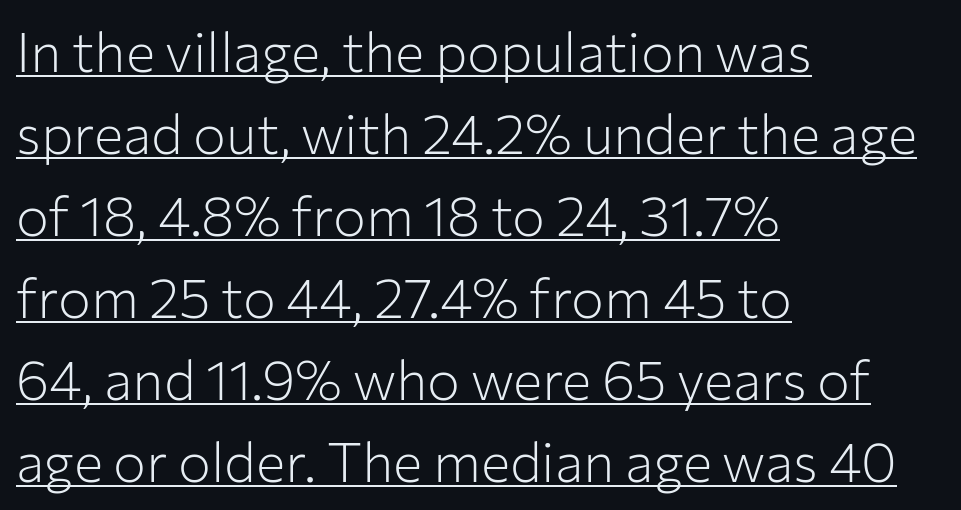
The image shows 55 px light sans-serif type, upright; set left-aligned, normal line spacing (1.49x), normal letter spacing, underlined; low stroke contrast and a medium x-height.
